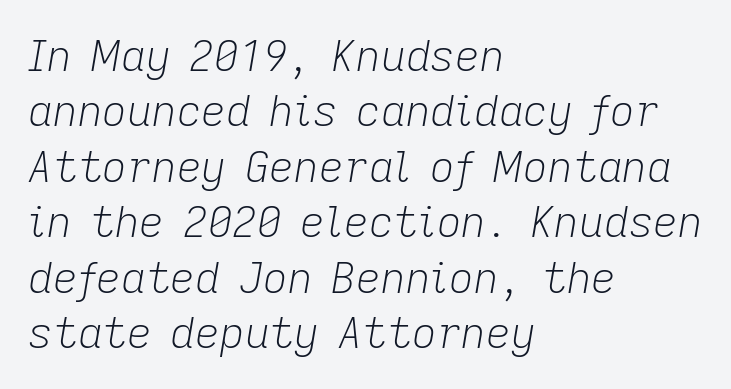
{"italic": "yes", "lean": "right", "slant_degrees": 9, "bold": "no", "weight": "light", "width": "normal", "stroke_contrast": "low", "x_height": "medium", "monospaced": "no", "underline": "no", "align": "left", "line_spacing": "normal", "line_spacing_ratio": 1.29, "letter_spacing": "normal", "letter_spacing_em": 0.0, "glyph_px": 43}
